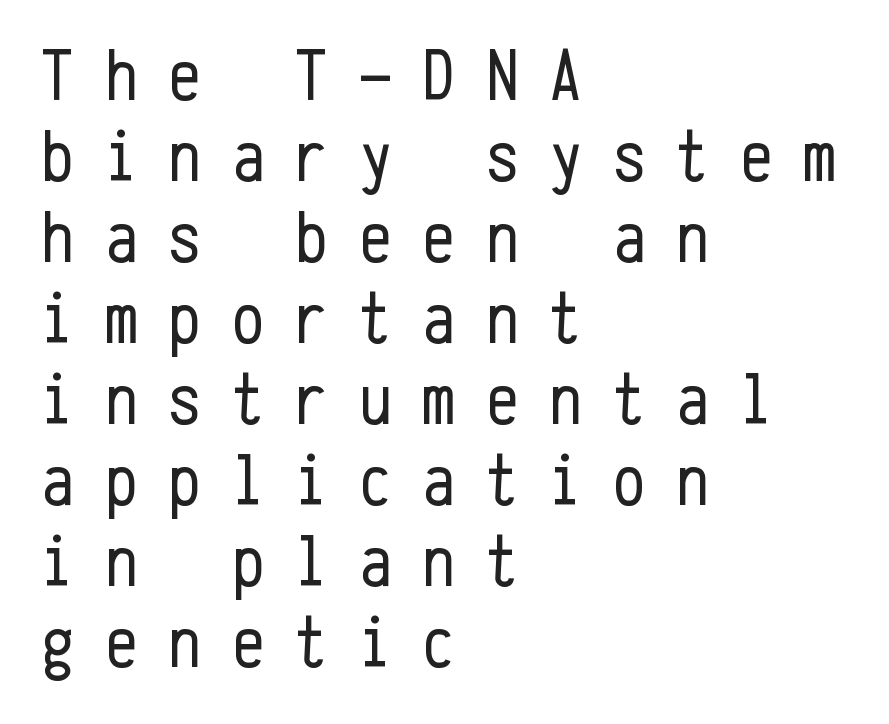
Weight class: somewhere from thin through regular. You could count columns in this text — the font is strictly monospaced. The lines are packed closely together with very little leading. Look at the bottom of the vertical strokes: they stop flat, with no serifs. Do the letters lean? They stand straight. Typeset ragged right — the left edge is the straight one.
